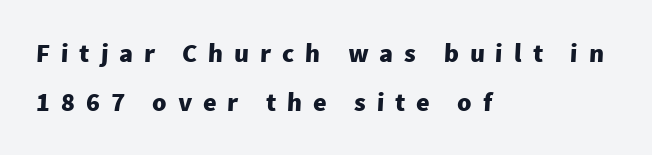
The image shows 26 px bold type; set left-aligned, line spacing 1.87x, unusually wide letter spacing (+0.42 em), not underlined.
